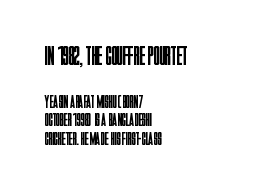
Every character sits straight up, as roman type does. The typesetter chose a ragged-right arrangement here. Underline: absent. The letterforms sit at book weight or below.
